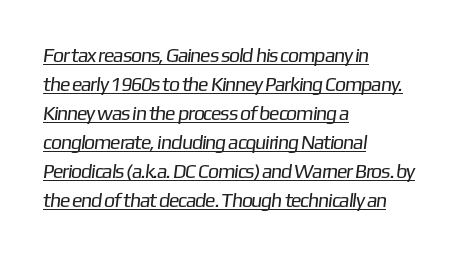
{"bold": "no", "underline": "yes", "align": "left", "line_spacing": "normal", "line_spacing_ratio": 1.45, "letter_spacing": "normal", "letter_spacing_em": 0.0, "glyph_px": 20}
